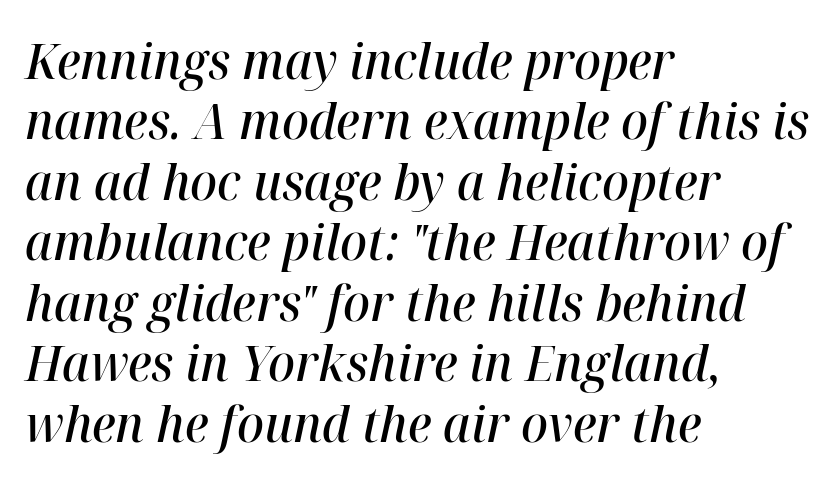
The image shows 50 px semibold type, italic (leaning right); set left-aligned, line spacing 1.21x, normal letter spacing, not underlined; high stroke contrast and a medium x-height.
